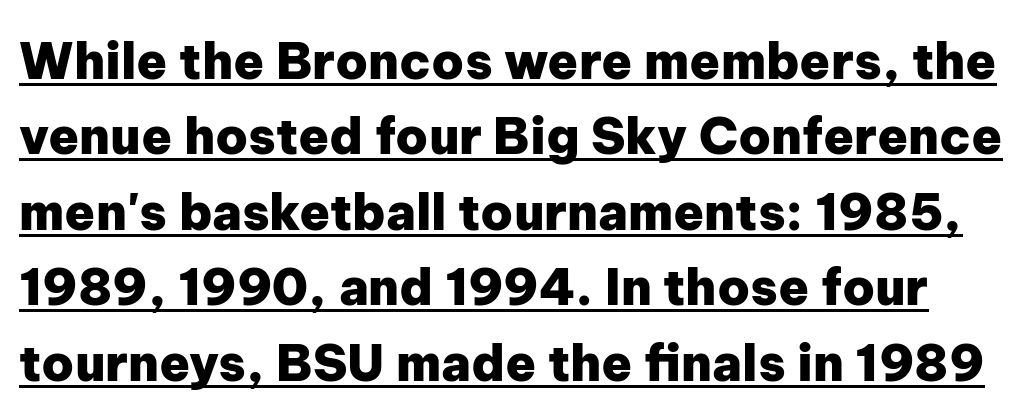
Q: Is the text bold? A: Yes.
Q: Is the text italic (slanted)? A: No, it is upright.
Q: Is the typeface a serif or a sans-serif typeface? A: Sans-serif.
Q: Is the text underlined? A: Yes.
Q: Is the spacing between letters normal or unusually wide? A: Normal.
Q: Is the spacing between lines tight, normal or loose? A: Normal.
Q: Width (condensed, normal, or wide)? A: Normal.
Q: Stroke contrast? A: Low.
Q: x-height? A: Medium.
Q: Monospaced? A: No.
